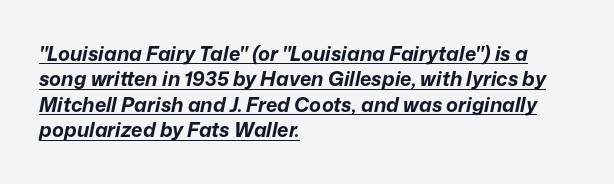
The image shows 20 px bold type, italic (leaning right); set left-aligned, normal line spacing (1.27x), normal letter spacing, underlined.
